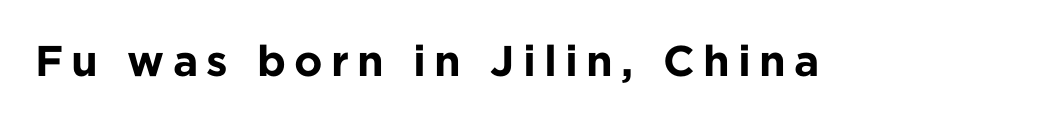
Q: Is the text bold? A: Yes.
Q: Is the text italic (slanted)? A: No, it is upright.
Q: Is the typeface a serif or a sans-serif typeface? A: Sans-serif.
Q: Is the text underlined? A: No.
Q: Width (condensed, normal, or wide)? A: Normal.
Q: Stroke contrast? A: Low.
Q: x-height? A: Medium.
Q: Monospaced? A: No.
